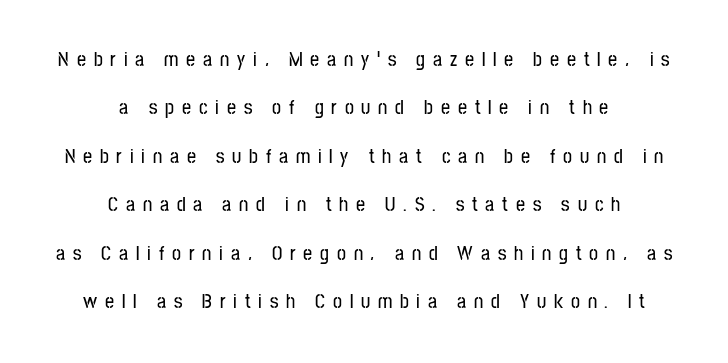
{"italic": "no", "underline": "no", "align": "center", "line_spacing": "loose", "line_spacing_ratio": 2.42, "letter_spacing": "wide", "letter_spacing_em": 0.39, "glyph_px": 20}
